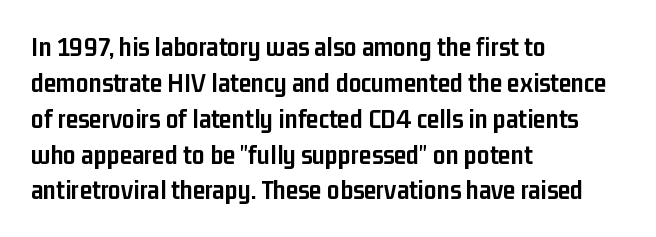
The image shows 28 px semibold, condensed sans-serif type, upright; set left-aligned, normal line spacing (1.28x), normal letter spacing, not underlined; low stroke contrast and a medium x-height.
